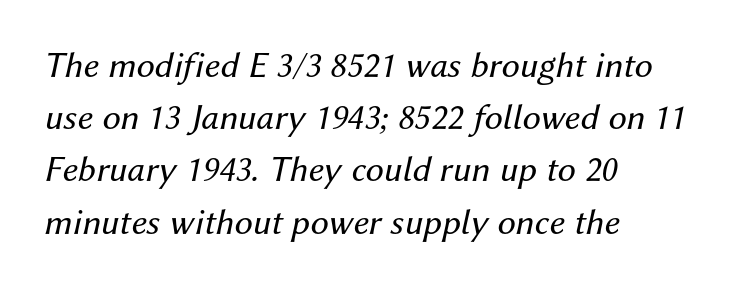
The image shows 37 px regular-weight type, italic (leaning right); set left-aligned, normal line spacing (1.41x), normal letter spacing, not underlined; medium stroke contrast and a medium x-height.
